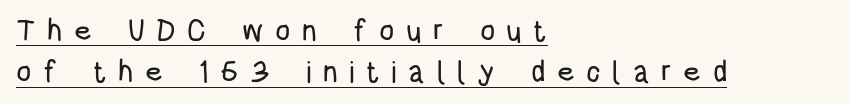
Nope, not italic — everything's standing straight. Alignment: flush left. Loose tracking; the words dissolve into strings of separated letters. The letters advance in unequal steps, a hallmark of proportional type.
